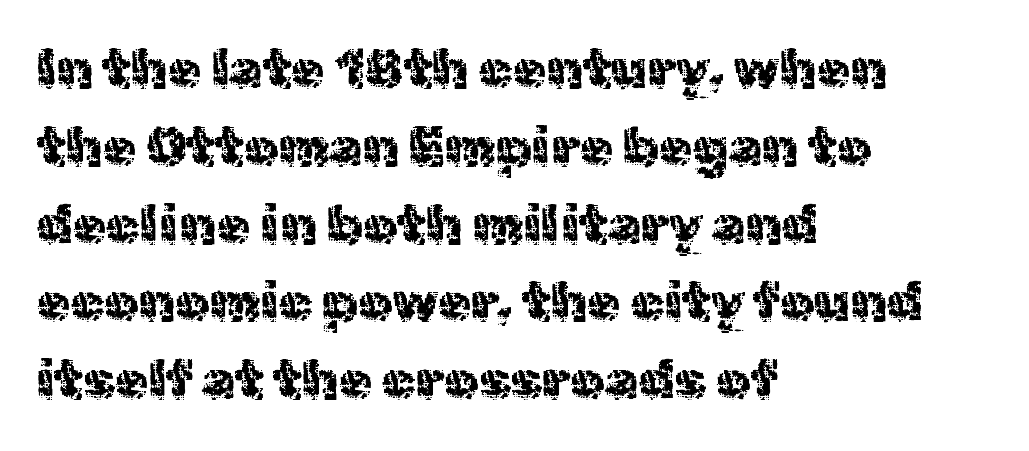
The image shows 54 px regular-weight sans-serif type, upright; set left-aligned, normal line spacing (1.44x), normal letter spacing, not underlined; a medium x-height.
